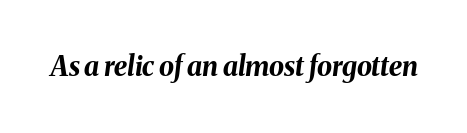
The image shows 27 px bold type, italic (leaning right); set normal letter spacing, not underlined.
